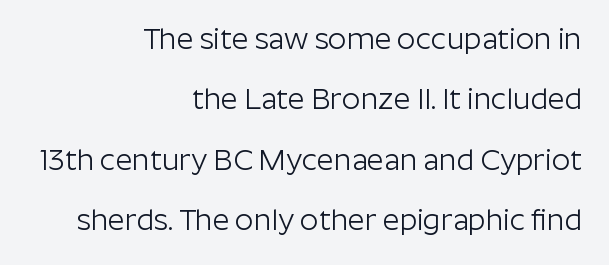
Q: Is the text bold? A: No.
Q: Is the text italic (slanted)? A: No, it is upright.
Q: Is the typeface a serif or a sans-serif typeface? A: Sans-serif.
Q: Is the text underlined? A: No.
Q: How is the paragraph aligned? A: Right-aligned.
Q: Is the spacing between letters normal or unusually wide? A: Normal.
Q: Is the spacing between lines tight, normal or loose? A: Loose.
Q: Width (condensed, normal, or wide)? A: Normal.
Q: Stroke contrast? A: Low.
Q: x-height? A: Medium.
Q: Monospaced? A: No.
